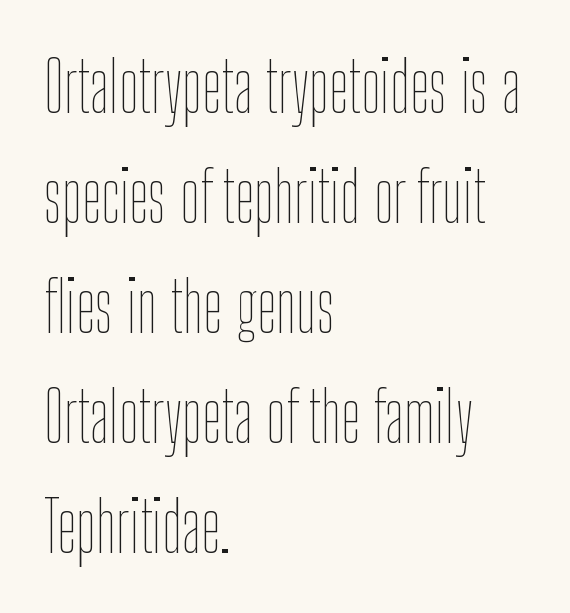
The image shows 70 px thin, condensed type, upright; set left-aligned, normal line spacing (1.57x), normal letter spacing, not underlined; low stroke contrast and a medium x-height.
